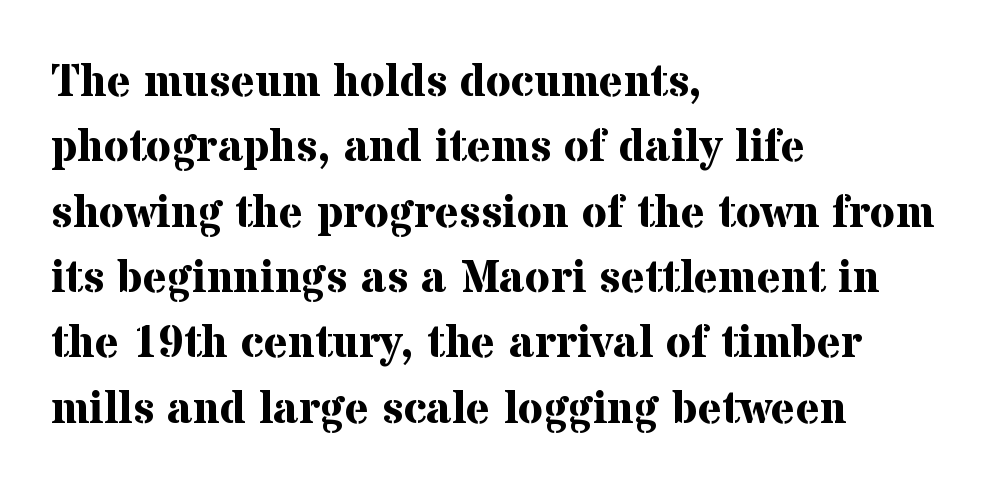
Q: Is the text bold? A: Yes.
Q: Is the text italic (slanted)? A: No, it is upright.
Q: Is the typeface a serif or a sans-serif typeface? A: Serif.
Q: Is the text underlined? A: No.
Q: How is the paragraph aligned? A: Left-aligned.
Q: Is the spacing between letters normal or unusually wide? A: Normal.
Q: Is the spacing between lines tight, normal or loose? A: Normal.
Q: Width (condensed, normal, or wide)? A: Normal.
Q: Stroke contrast? A: Medium.
Q: x-height? A: Medium.
Q: Monospaced? A: No.
